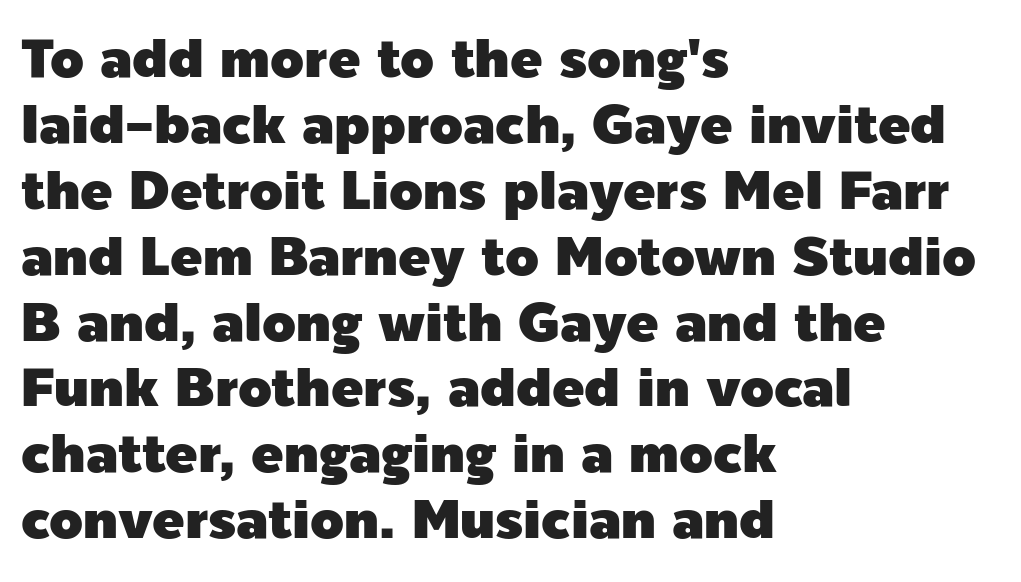
The typesetter chose a ragged-right arrangement here. A typesetter would label this face a sans. Is this a fixed-width face? No — the glyphs have proportional, varying widths. Honestly, there is no underline to notice here at all. Spacing between characters is what you'd get straight out of the box. The lettering holds an erect, upright posture throughout.
